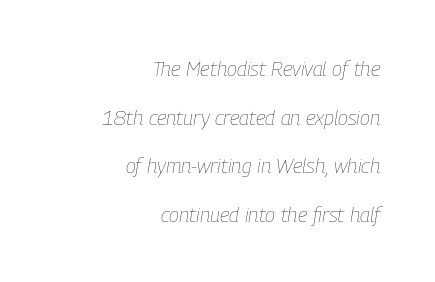
The strokes are not fattened; the text isn't bold. Compared with typical paragraphs, the rows here are farther apart. A typesetter would call this zero additional tracking. The lines in this sample share a right terminus and differ only in where they begin. When letters slant like this, we call the style italic. The foot of each line stays bare and open.
